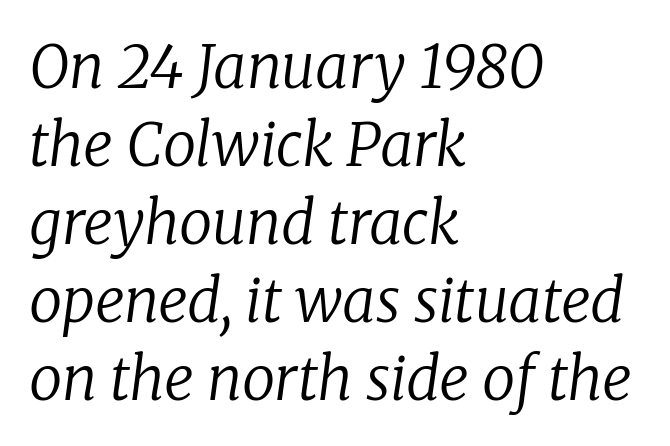
Q: Is the text bold? A: No.
Q: Is the text italic (slanted)? A: Yes, it leans right by about 8 degrees.
Q: Is the typeface a serif or a sans-serif typeface? A: Serif.
Q: Is the text underlined? A: No.
Q: How is the paragraph aligned? A: Left-aligned.
Q: Is the spacing between letters normal or unusually wide? A: Normal.
Q: Is the spacing between lines tight, normal or loose? A: Normal.
Q: Width (condensed, normal, or wide)? A: Normal.
Q: Stroke contrast? A: Low.
Q: x-height? A: Medium.
Q: Monospaced? A: No.
